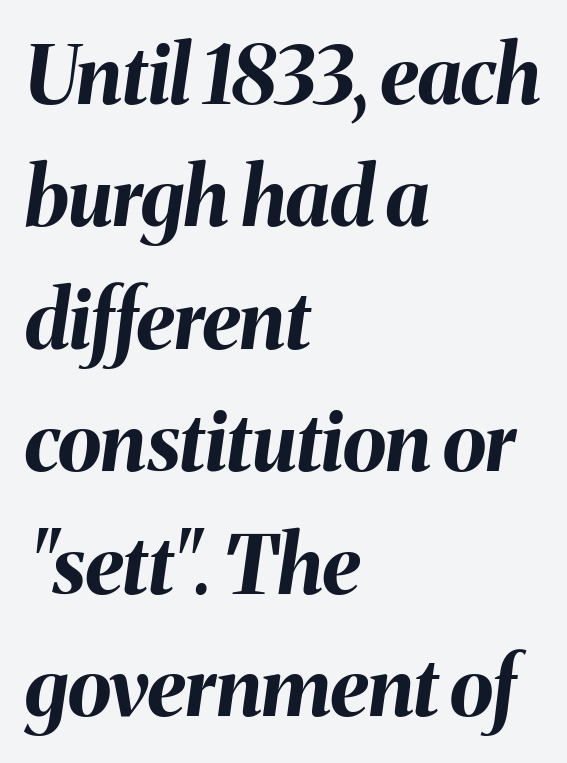
Spacing verdict: proportional, widths tailored to each character. Letter spacing: default. Only glyphs here, with clear space below each row. Honestly, the row spacing looks completely unremarkable. This sample is left-justified, so line endings fall wherever the words run out. Every letter is thick-stroked: bold, no question.
